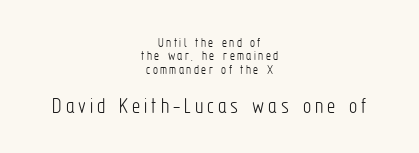
Q: Is the text bold? A: No.
Q: Is the text italic (slanted)? A: No, it is upright.
Q: Is the text underlined? A: No.
Q: How is the paragraph aligned? A: Centered.
Q: Is the spacing between lines tight, normal or loose? A: Tight.
Q: Which block of text is set in a larger size, the first (top) or the second (bottom)? A: The second (bottom) one.
